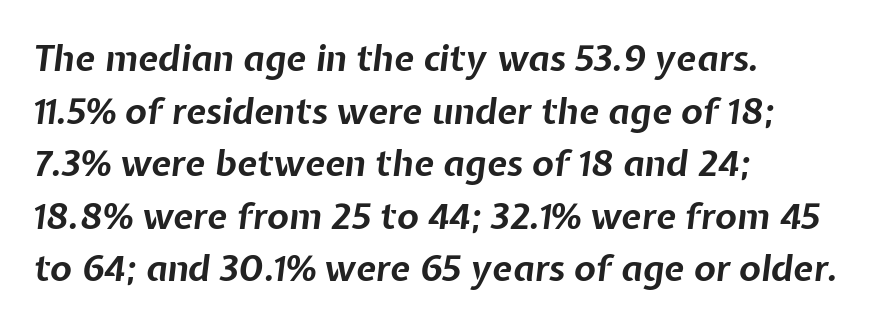
The image shows 36 px bold type, italic (leaning right); set left-aligned, normal line spacing (1.46x), normal letter spacing, not underlined; low stroke contrast and a medium x-height.
